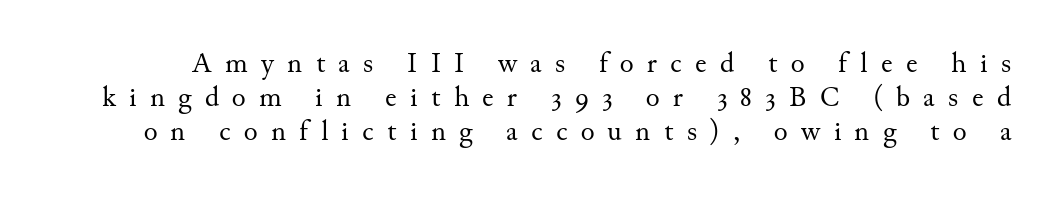
{"serif": "yes", "italic": "no", "bold": "no", "weight": "regular", "width": "normal", "stroke_contrast": "medium", "x_height": "small", "monospaced": "no", "underline": "no", "line_spacing_ratio": 1.18, "letter_spacing": "wide", "letter_spacing_em": 0.46, "glyph_px": 29}
